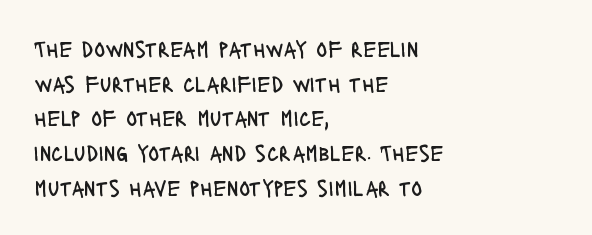
The image shows 23 px text type, upright; set left-aligned, normal line spacing (1.51x), normal letter spacing, not underlined.
